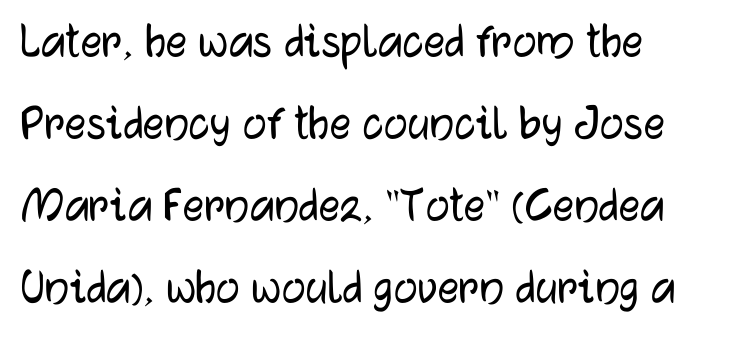
The image shows 53 px sans-serif type, upright; set left-aligned, normal line spacing (1.55x), normal letter spacing, not underlined; low stroke contrast and a medium x-height.
